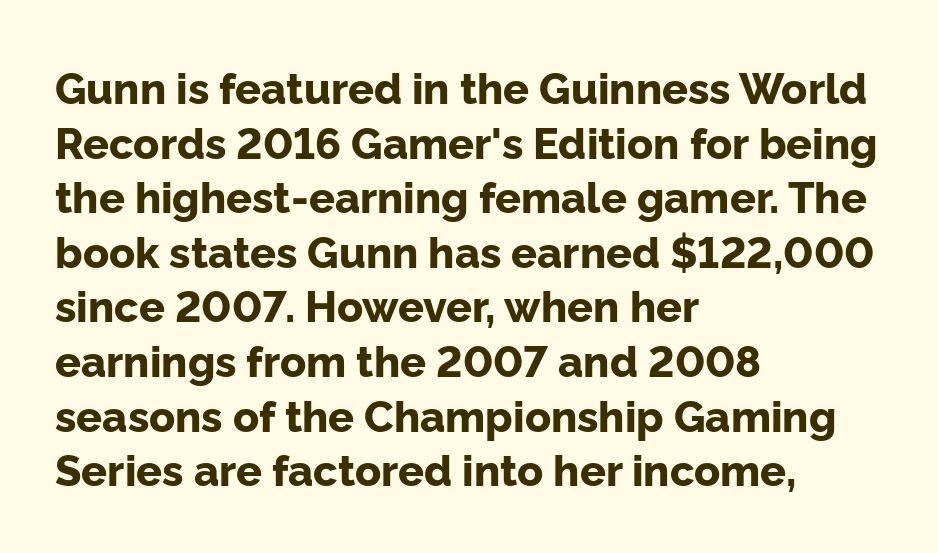
Look at the bottom of the vertical strokes: they stop flat, with no serifs. Alignment: flush left. Horizontal bands of white between lines are of average thickness. Think of a printed novel: that variable character pitch is what you see here.
